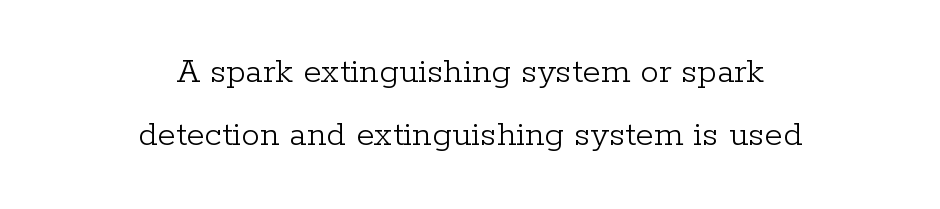
The type family on display is of the serif kind. The passage shown is typed in a proportional face where columns would drift. The font is comparable to plain body text, perhaps lighter. Line starts and ends both wander, symmetrically.
